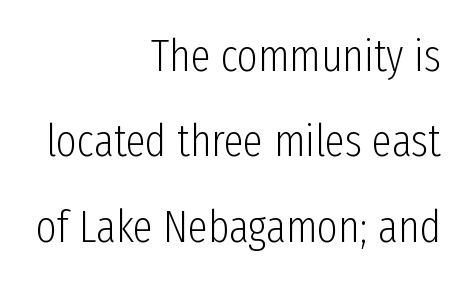
Q: Is the text bold? A: No.
Q: Is the text italic (slanted)? A: No, it is upright.
Q: Is the typeface a serif or a sans-serif typeface? A: Sans-serif.
Q: Is the text underlined? A: No.
Q: How is the paragraph aligned? A: Right-aligned.
Q: Is the spacing between letters normal or unusually wide? A: Normal.
Q: Is the spacing between lines tight, normal or loose? A: Loose.
Q: Width (condensed, normal, or wide)? A: Condensed.
Q: Stroke contrast? A: Low.
Q: x-height? A: Medium.
Q: Monospaced? A: No.
